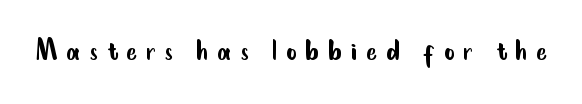
Q: Is the text bold? A: No.
Q: Is the text italic (slanted)? A: No, it is upright.
Q: Is the typeface a serif or a sans-serif typeface? A: Sans-serif.
Q: Is the text underlined? A: No.
Q: Is the spacing between letters normal or unusually wide? A: Unusually wide.
Q: Width (condensed, normal, or wide)? A: Condensed.
Q: Stroke contrast? A: Low.
Q: x-height? A: Small.
Q: Monospaced? A: No.
